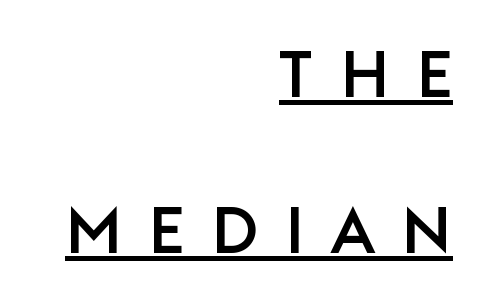
The image shows 65 px sans-serif type, upright; set right-aligned, loose line spacing (2.4x), unusually wide letter spacing (+0.41 em), underlined; low stroke contrast and a large x-height.
